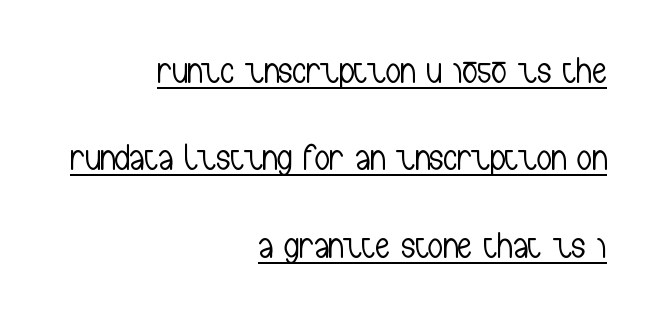
Q: Is the text bold? A: No.
Q: Is the text italic (slanted)? A: No, it is upright.
Q: Is the typeface a serif or a sans-serif typeface? A: Sans-serif.
Q: Is the text underlined? A: Yes.
Q: How is the paragraph aligned? A: Right-aligned.
Q: Is the spacing between letters normal or unusually wide? A: Normal.
Q: Is the spacing between lines tight, normal or loose? A: Loose.
Q: Width (condensed, normal, or wide)? A: Condensed.
Q: Stroke contrast? A: Low.
Q: x-height? A: Medium.
Q: Monospaced? A: No.
